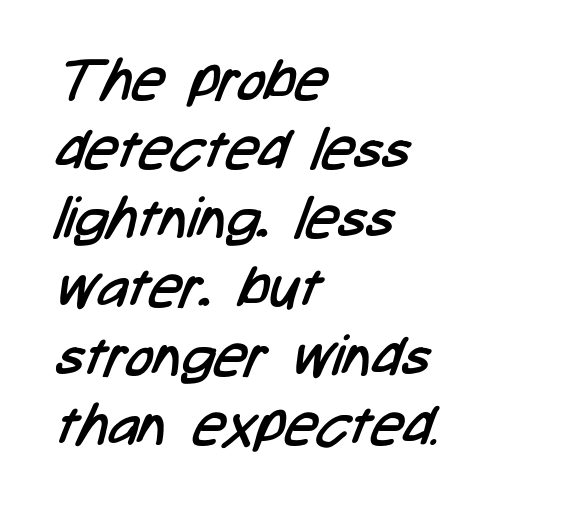
Is the block centered? No — it sits flush against the left margin. Students, note that the glyphs here touch the page at normal intervals. Heft: none added — not bold. Beneath every word, the page is bare.
